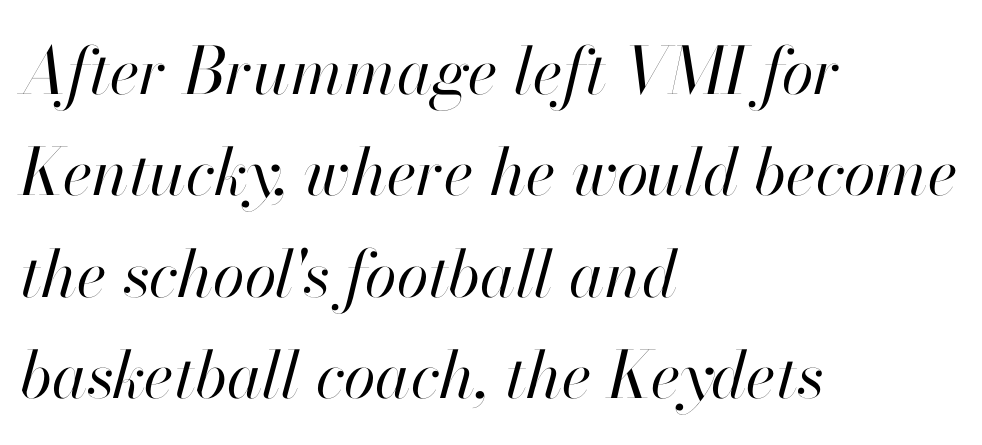
The image shows 65 px regular-weight type, italic (leaning right); set left-aligned, normal line spacing (1.56x), normal letter spacing, not underlined; high stroke contrast and a small x-height.
